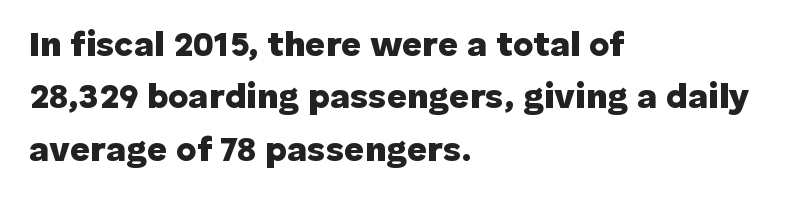
The image shows 35 px heavy sans-serif type, upright; set left-aligned, normal line spacing (1.5x), normal letter spacing, not underlined; low stroke contrast and a medium x-height.
